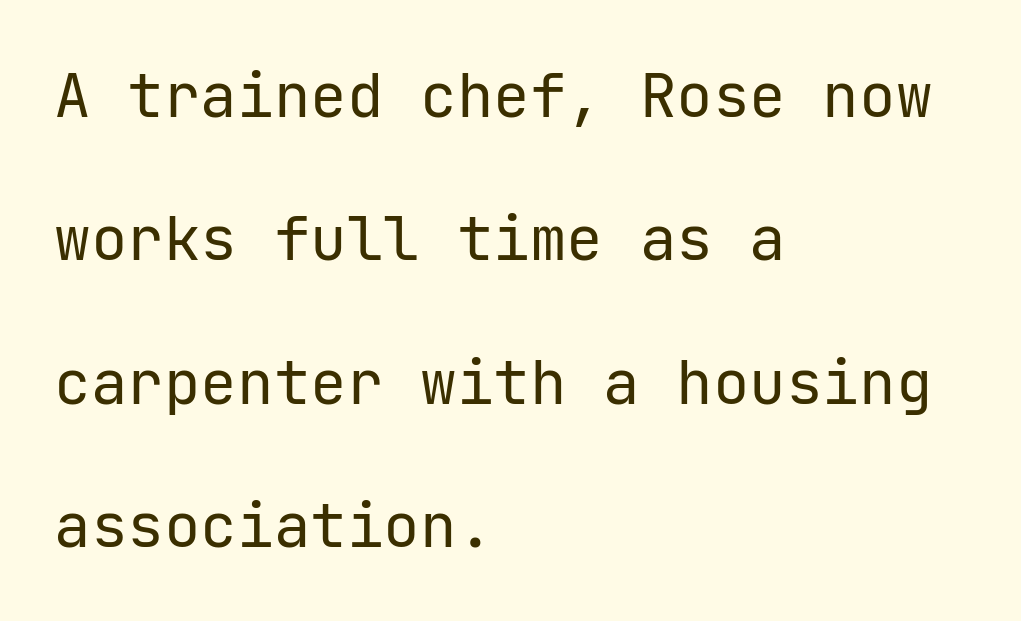
The image shows 61 px regular-weight sans-serif type, upright; set left-aligned, loose line spacing (2.35x), normal letter spacing, not underlined; low stroke contrast and a medium x-height.
